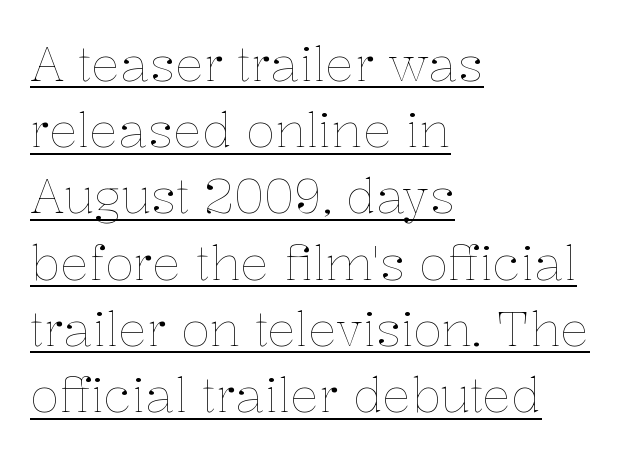
Q: Is the text bold? A: No.
Q: Is the text italic (slanted)? A: No, it is upright.
Q: Is the text underlined? A: Yes.
Q: How is the paragraph aligned? A: Left-aligned.
Q: Is the spacing between letters normal or unusually wide? A: Normal.
Q: Is the spacing between lines tight, normal or loose? A: Normal.
Q: Width (condensed, normal, or wide)? A: Normal.
Q: Stroke contrast? A: Low.
Q: x-height? A: Medium.
Q: Monospaced? A: No.
